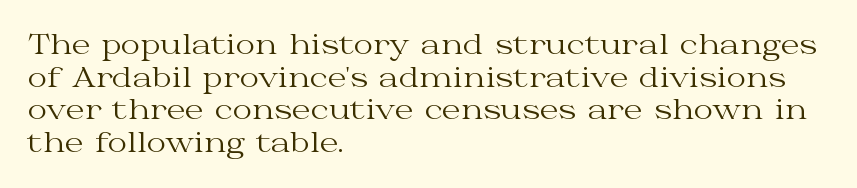
Q: Is the text bold? A: No.
Q: Is the text italic (slanted)? A: No, it is upright.
Q: Is the text underlined? A: No.
Q: How is the paragraph aligned? A: Left-aligned.
Q: Is the spacing between letters normal or unusually wide? A: Normal.
